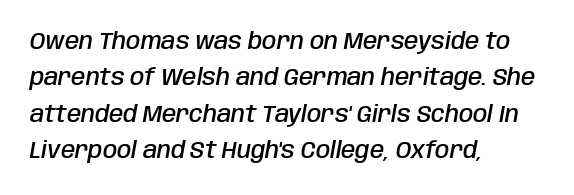
The gap between lines stays unmarked. Every letter is mildly thick-stroked: semibold rather than bold. Regarding leading, the lines here are spaced in the standard way. Look at the tracking — it's just the regular setting, nothing added.
